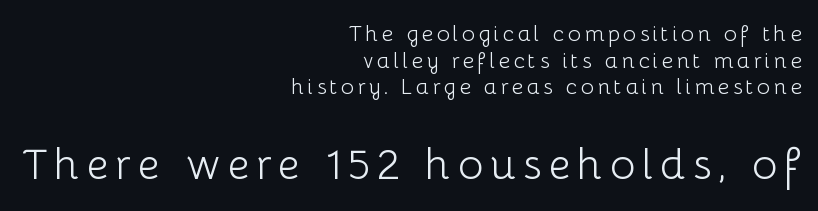
{"serif": "no", "italic": "no", "bold": "no", "weight": "light", "width": "normal", "stroke_contrast": "low", "x_height": "medium", "monospaced": "no", "underline": "no", "align": "right", "line_spacing_ratio": 1.21, "larger_block": "second", "size_ratio": 1.95, "glyph_px": 43}
